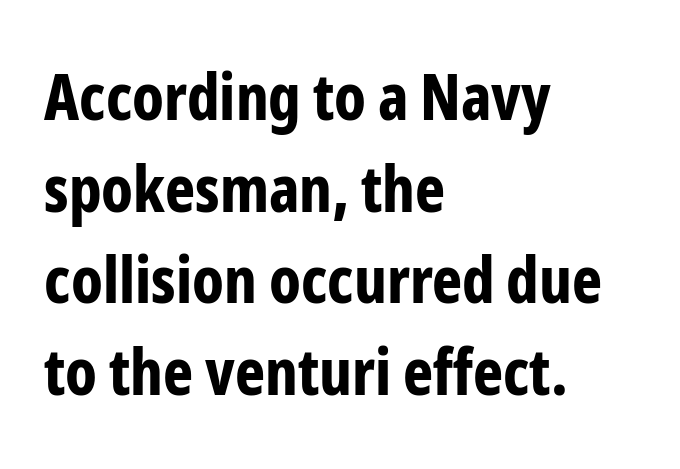
The image shows 64 px bold, condensed sans-serif type, upright; set left-aligned, normal line spacing (1.43x), normal letter spacing, not underlined; low stroke contrast and a medium x-height.
